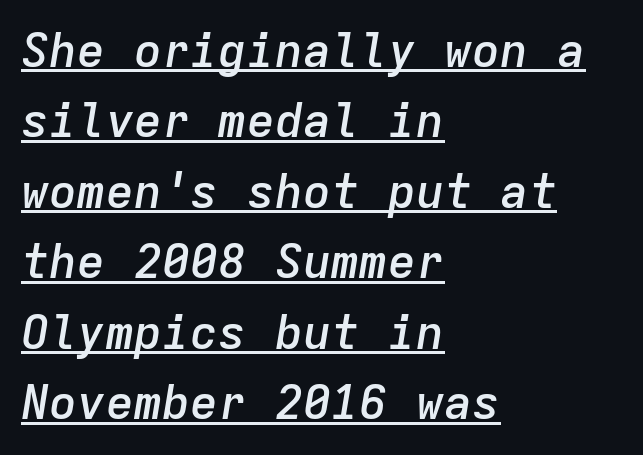
Notice how a bar underscores the lettering throughout. Leftover space on each line is placed entirely after the last word. The typography opts for an oblique posture over an upright one. Is the type bold? Partly — it's a semibold, heavier than regular but not fully bold. Here the designer chose a console-style face with uniform glyph widths.
